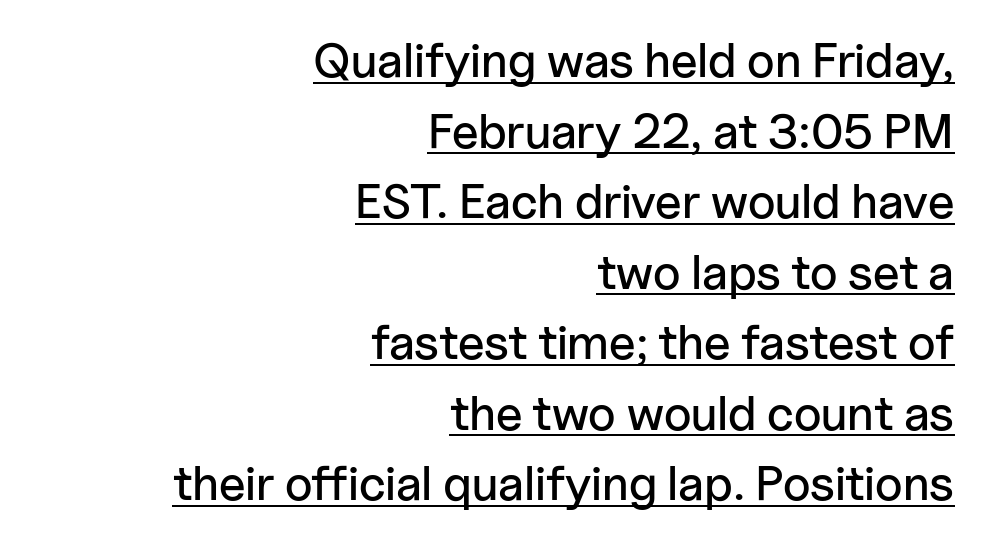
Q: Is the text italic (slanted)? A: No, it is upright.
Q: Is the typeface a serif or a sans-serif typeface? A: Sans-serif.
Q: Is the text underlined? A: Yes.
Q: How is the paragraph aligned? A: Right-aligned.
Q: Is the spacing between letters normal or unusually wide? A: Normal.
Q: Is the spacing between lines tight, normal or loose? A: Normal.
Q: Width (condensed, normal, or wide)? A: Normal.
Q: Stroke contrast? A: Low.
Q: x-height? A: Medium.
Q: Monospaced? A: No.
